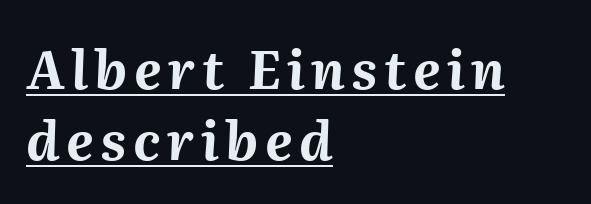
{"italic": "yes", "lean": "right", "slant_degrees": 2, "bold": "yes", "weight": "bold", "width": "normal", "stroke_contrast": "medium", "x_height": "medium", "monospaced": "no", "underline": "yes", "align": "left", "line_spacing": "normal", "line_spacing_ratio": 1.34, "glyph_px": 53}
